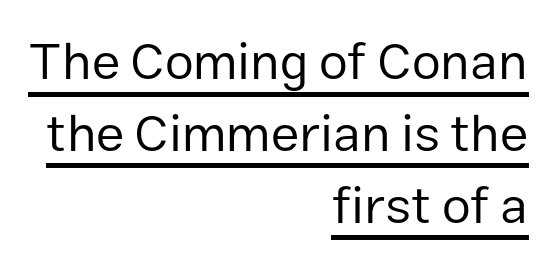
Q: Is the text bold? A: No.
Q: Is the text italic (slanted)? A: No, it is upright.
Q: Is the typeface a serif or a sans-serif typeface? A: Sans-serif.
Q: Is the text underlined? A: Yes.
Q: How is the paragraph aligned? A: Right-aligned.
Q: Is the spacing between letters normal or unusually wide? A: Normal.
Q: Is the spacing between lines tight, normal or loose? A: Normal.
Q: Width (condensed, normal, or wide)? A: Normal.
Q: Stroke contrast? A: Low.
Q: x-height? A: Medium.
Q: Monospaced? A: No.
